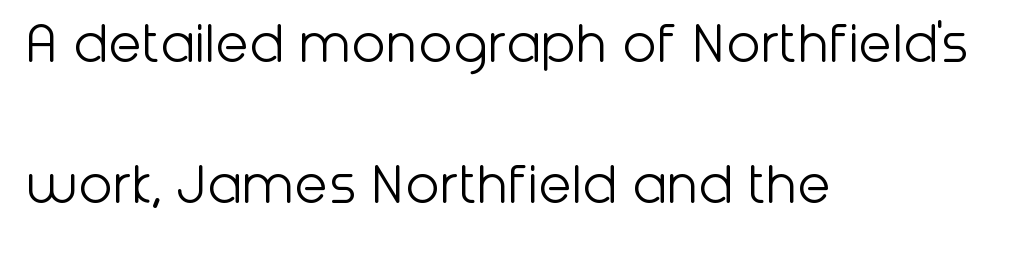
The image shows 62 px light sans-serif type, upright; set left-aligned, loose line spacing (2.28x), normal letter spacing, not underlined; low stroke contrast and a medium x-height.
